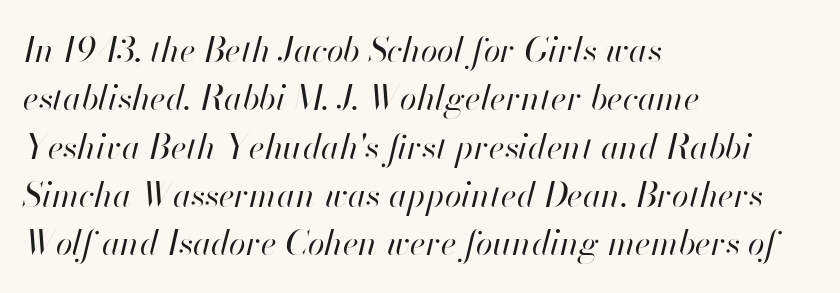
{"italic": "yes", "lean": "right", "slant_degrees": 13, "bold": "no", "weight": "regular", "width": "normal", "stroke_contrast": "high", "x_height": "small", "monospaced": "no", "underline": "no", "align": "left", "line_spacing": "normal", "line_spacing_ratio": 1.42, "letter_spacing": "normal", "letter_spacing_em": 0.0, "glyph_px": 34}
